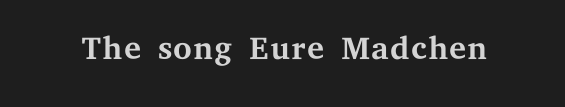
The image shows 48 px regular-weight, wide serif type, upright; set normal letter spacing, not underlined; medium stroke contrast and a medium x-height.
